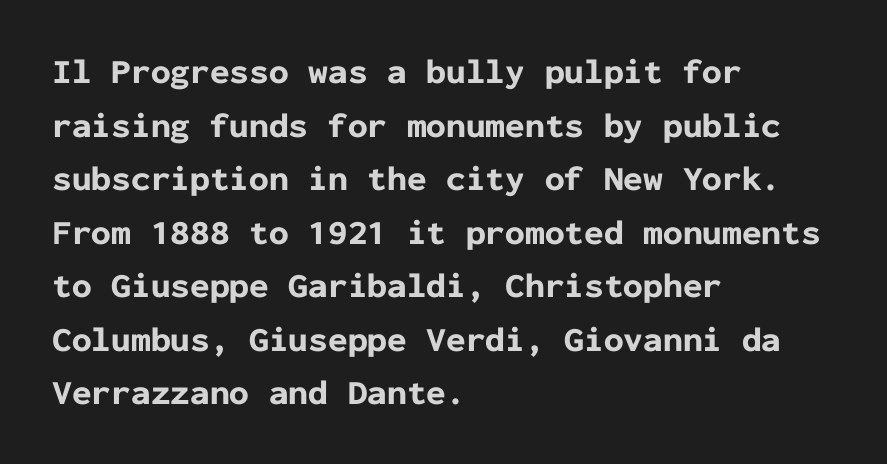
{"serif": "no", "italic": "no", "bold": "yes", "weight": "bold", "width": "normal", "stroke_contrast": "low", "x_height": "medium", "monospaced": "yes", "underline": "no", "align": "left", "line_spacing": "normal", "line_spacing_ratio": 1.53, "letter_spacing": "normal", "letter_spacing_em": 0.0, "glyph_px": 35}
